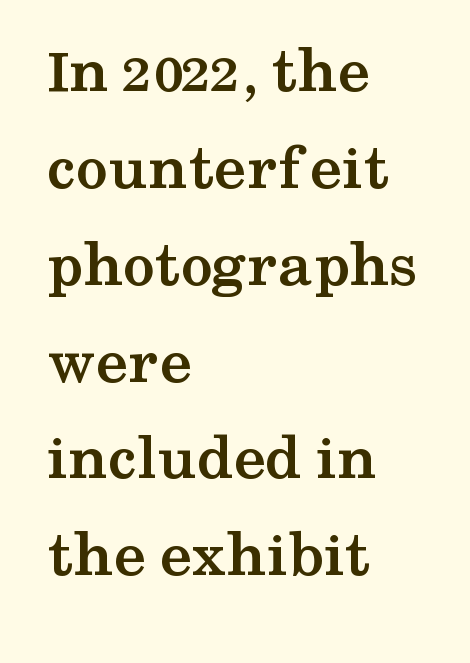
{"serif": "yes", "italic": "no", "bold": "yes", "weight": "semibold", "width": "wide", "stroke_contrast": "medium", "x_height": "medium", "monospaced": "no", "underline": "no", "align": "left", "line_spacing": "normal", "line_spacing_ratio": 1.49, "letter_spacing": "normal", "letter_spacing_em": 0.0, "glyph_px": 65}
